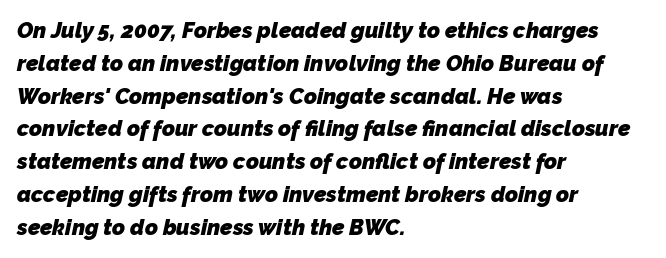
The image shows 22 px bold type; set left-aligned, normal line spacing (1.49x), normal letter spacing, not underlined.
